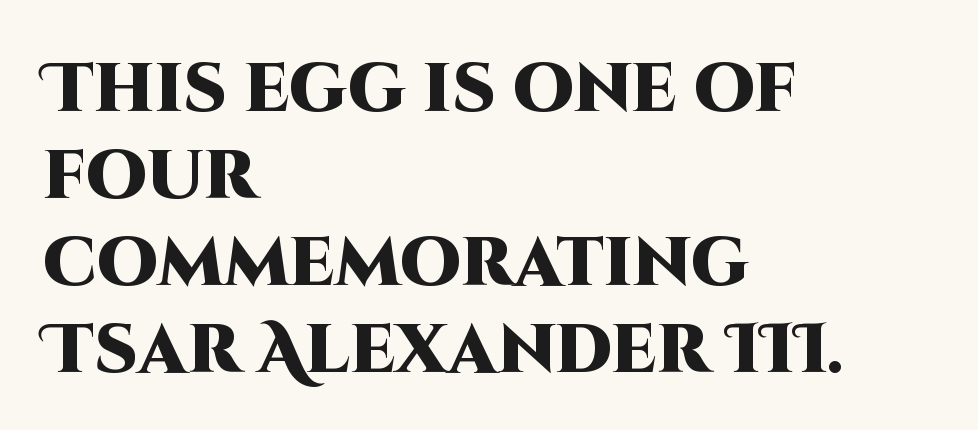
Q: Is the text bold? A: Yes.
Q: Is the text italic (slanted)? A: No, it is upright.
Q: Is the typeface a serif or a sans-serif typeface? A: Sans-serif.
Q: Is the text underlined? A: No.
Q: How is the paragraph aligned? A: Left-aligned.
Q: Is the spacing between letters normal or unusually wide? A: Normal.
Q: Is the spacing between lines tight, normal or loose? A: Normal.
Q: Width (condensed, normal, or wide)? A: Normal.
Q: Stroke contrast? A: High.
Q: x-height? A: Large.
Q: Monospaced? A: No.
